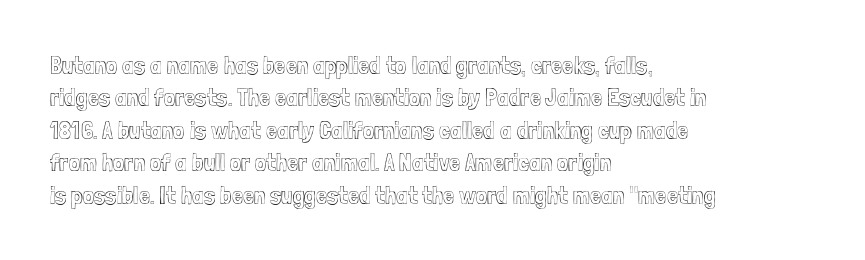
Q: Is the text italic (slanted)? A: No, it is upright.
Q: Is the text underlined? A: No.
Q: How is the paragraph aligned? A: Left-aligned.
Q: Is the spacing between letters normal or unusually wide? A: Normal.
Q: Is the spacing between lines tight, normal or loose? A: Normal.
